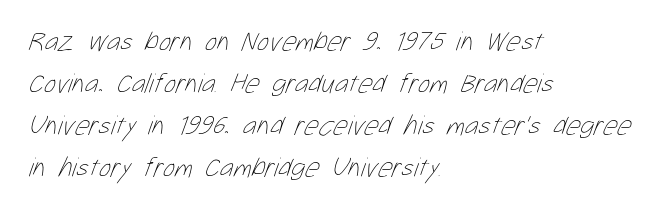
Q: Is the text bold? A: No.
Q: Is the text underlined? A: No.
Q: How is the paragraph aligned? A: Left-aligned.
Q: Is the spacing between letters normal or unusually wide? A: Normal.
Q: Is the spacing between lines tight, normal or loose? A: Normal.
Q: Width (condensed, normal, or wide)? A: Condensed.
Q: Stroke contrast? A: Low.
Q: x-height? A: Medium.
Q: Monospaced? A: No.
